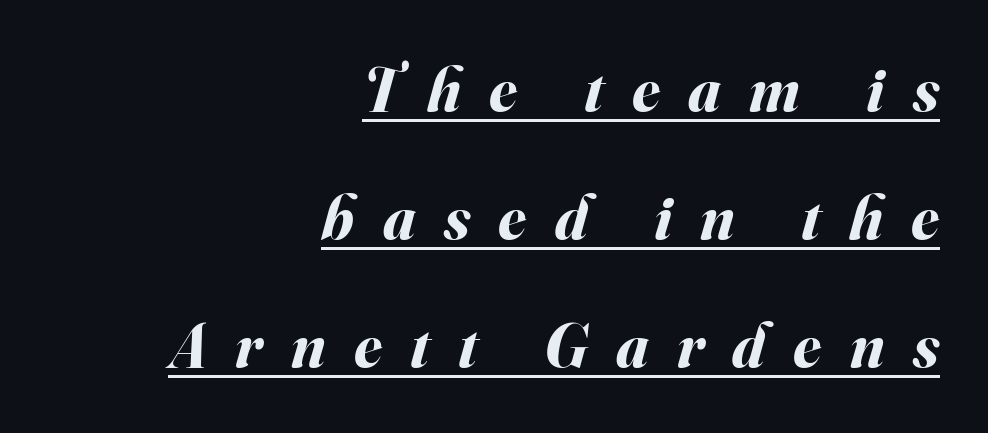
{"italic": "yes", "lean": "right", "slant_degrees": 16, "bold": "yes", "weight": "bold", "width": "normal", "stroke_contrast": "medium", "x_height": "small", "monospaced": "no", "underline": "yes", "align": "right", "line_spacing": "loose", "line_spacing_ratio": 2.03, "letter_spacing": "wide", "letter_spacing_em": 0.45, "glyph_px": 63}
